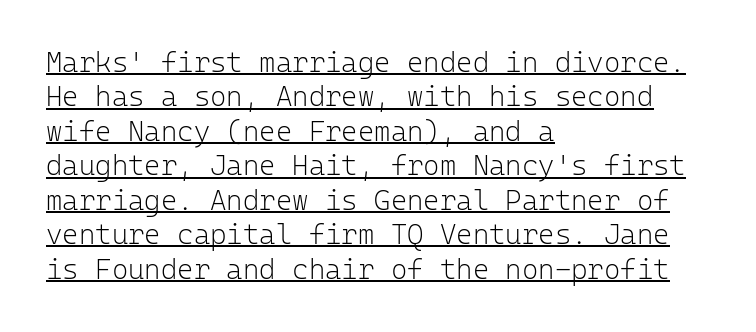
Q: Is the text bold? A: No.
Q: Is the text italic (slanted)? A: No, it is upright.
Q: Is the typeface a serif or a sans-serif typeface? A: Sans-serif.
Q: Is the text underlined? A: Yes.
Q: How is the paragraph aligned? A: Left-aligned.
Q: Is the spacing between letters normal or unusually wide? A: Normal.
Q: Width (condensed, normal, or wide)? A: Normal.
Q: Stroke contrast? A: Low.
Q: x-height? A: Medium.
Q: Monospaced? A: Yes.
